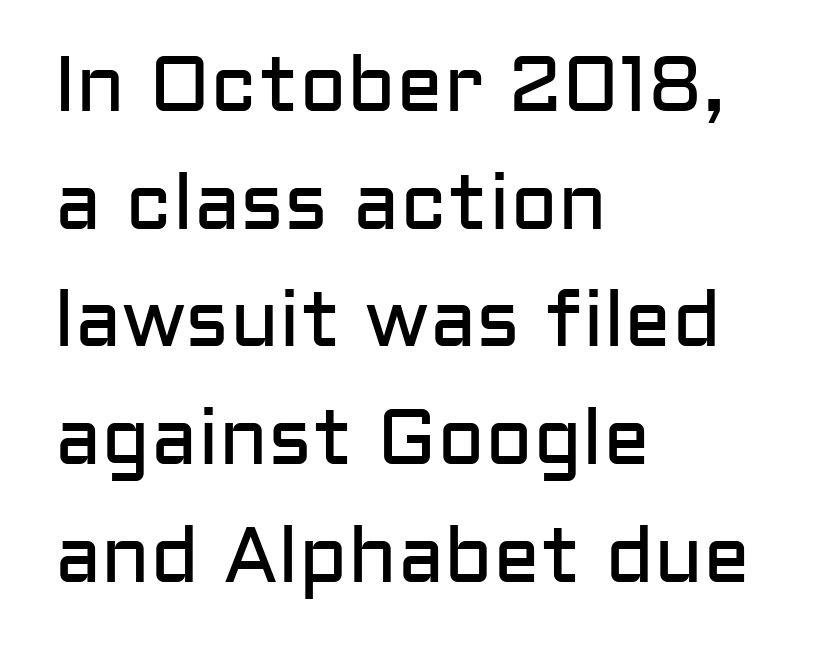
{"serif": "no", "italic": "no", "bold": "no", "weight": "regular", "width": "normal", "stroke_contrast": "low", "x_height": "medium", "monospaced": "no", "underline": "no", "align": "left", "line_spacing": "normal", "line_spacing_ratio": 1.49, "letter_spacing": "normal", "letter_spacing_em": 0.0, "glyph_px": 79}
